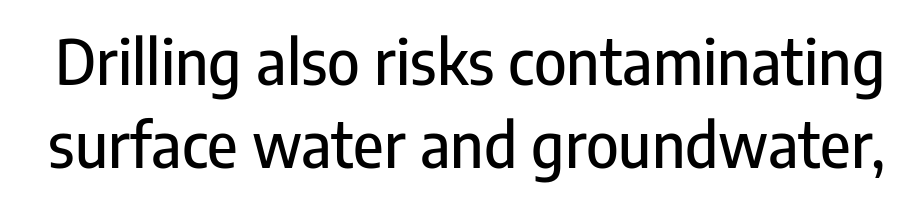
Baseline-to-baseline distance is the conventional proportion of letter height. Each letter's strokes conclude bluntly, with no projecting serifs. The letters sit at their default tracking, neither squeezed nor spread. A roman cut, with each character standing at attention. Only glyphs here, with clear space below each row. This sample has the flowing, uneven cadence of proportional lettering.
